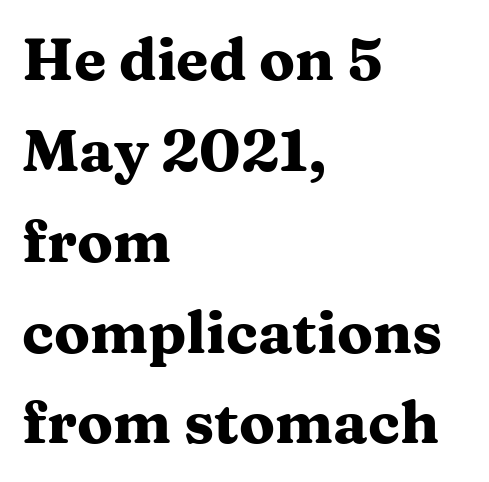
Q: Is the text bold? A: Yes.
Q: Is the text italic (slanted)? A: No, it is upright.
Q: Is the typeface a serif or a sans-serif typeface? A: Serif.
Q: Is the text underlined? A: No.
Q: How is the paragraph aligned? A: Left-aligned.
Q: Is the spacing between letters normal or unusually wide? A: Normal.
Q: Is the spacing between lines tight, normal or loose? A: Normal.
Q: Width (condensed, normal, or wide)? A: Wide.
Q: Stroke contrast? A: Medium.
Q: x-height? A: Medium.
Q: Monospaced? A: No.
